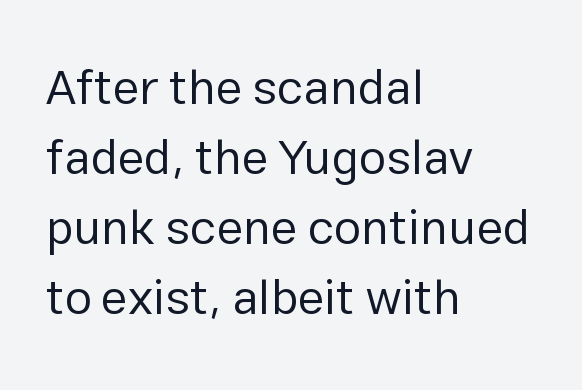
{"serif": "no", "italic": "no", "bold": "no", "weight": "regular", "width": "normal", "stroke_contrast": "low", "x_height": "medium", "monospaced": "no", "underline": "no", "align": "left", "line_spacing": "normal", "line_spacing_ratio": 1.43, "letter_spacing": "normal", "letter_spacing_em": 0.0, "glyph_px": 49}
